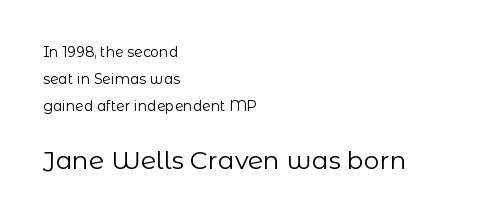
{"italic": "no", "bold": "no", "underline": "no", "align": "left", "line_spacing": "loose", "line_spacing_ratio": 1.94, "letter_spacing": "normal", "letter_spacing_em": 0.0, "larger_block": "second", "size_ratio": 1.79, "glyph_px": 25}
